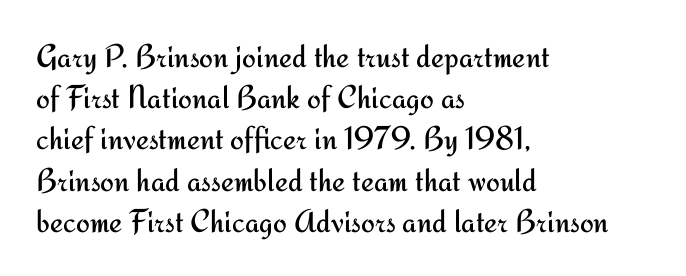
This reads as an unemphasized weight, regular at the heaviest. Reading down the block, your eye returns to a fixed left position each line. The line-height multiplier appears to be the usual default. Posture: vertical. The horizontal fit of the characters is conventional and even.
